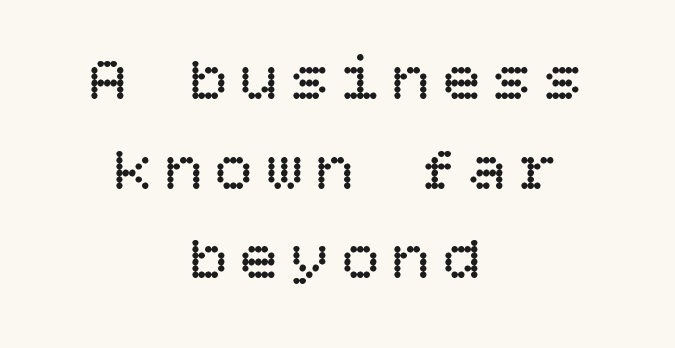
{"italic": "no", "bold": "no", "weight": "regular", "width": "normal", "stroke_contrast": "low", "x_height": "large", "underline": "no", "align": "center", "line_spacing": "normal", "line_spacing_ratio": 1.4, "glyph_px": 64}
